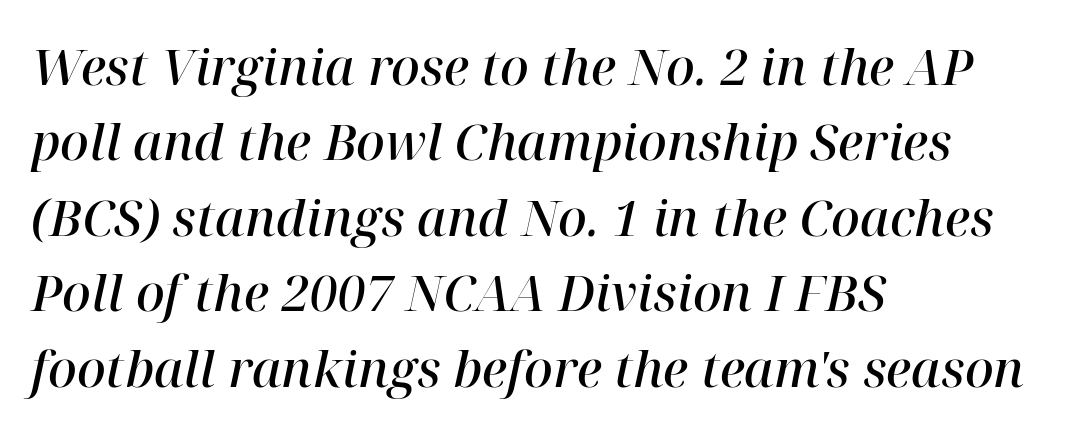
Vertically, the passage feels balanced, rows spaced as you'd expect. How are the letters spaced? Ordinarily, with no added tracking. Notice the strokes are somewhat thickened but not fully heavy: this is a semibold. Each letter keeps its own natural width here, so spacing adapts to shape. The ragged edge is on the right, which tells us the setting is flush left.
